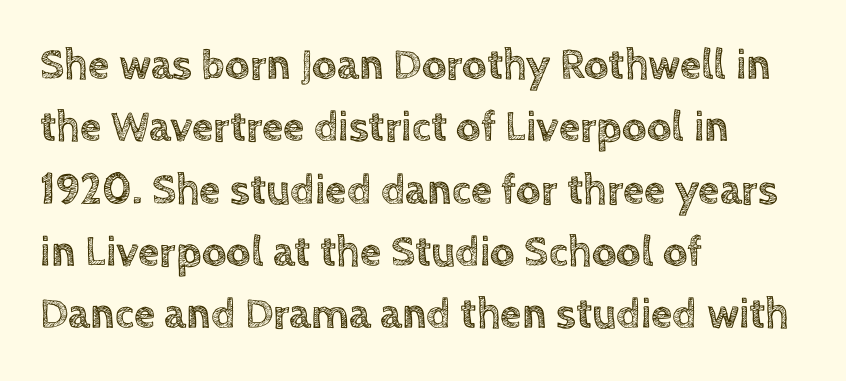
{"italic": "no", "width": "normal", "x_height": "large", "monospaced": "no", "underline": "no", "align": "left", "line_spacing": "normal", "line_spacing_ratio": 1.45, "letter_spacing": "normal", "letter_spacing_em": 0.0, "glyph_px": 43}
